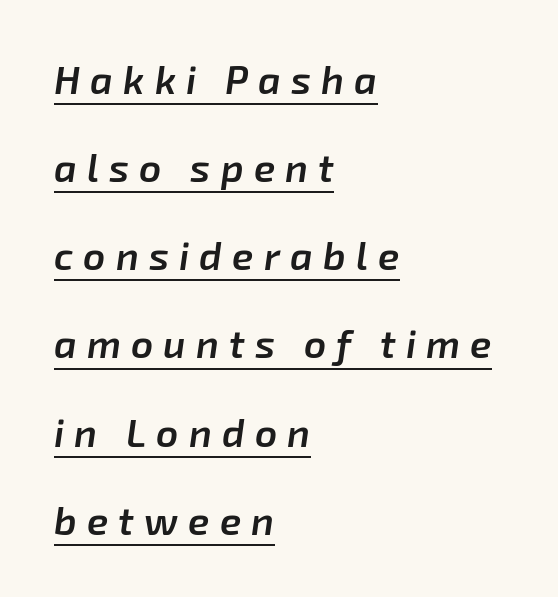
The image shows 39 px semibold type, italic (leaning right); set left-aligned, loose line spacing (2.26x), unusually wide letter spacing (+0.26 em), underlined; low stroke contrast and a medium x-height.
